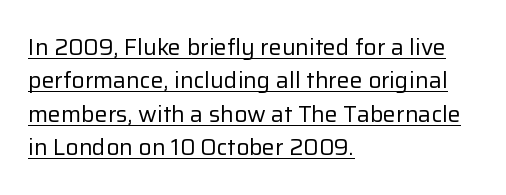
Q: Is the text bold? A: No.
Q: Is the text italic (slanted)? A: No, it is upright.
Q: Is the text underlined? A: Yes.
Q: How is the paragraph aligned? A: Left-aligned.
Q: Is the spacing between letters normal or unusually wide? A: Normal.
Q: Is the spacing between lines tight, normal or loose? A: Normal.
